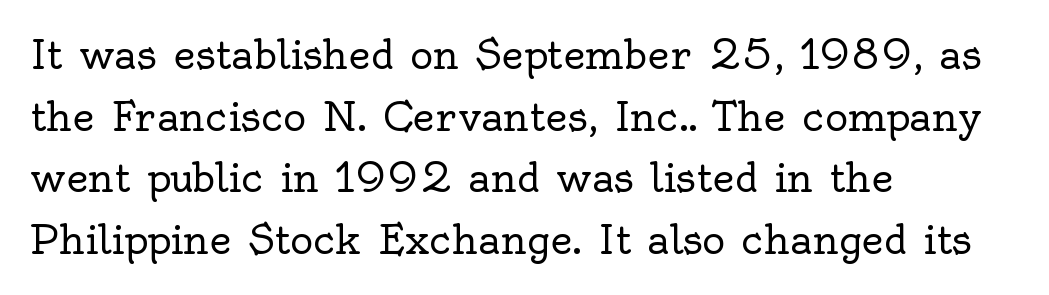
The image shows 39 px regular-weight serif type, upright; set left-aligned, normal line spacing (1.58x), normal letter spacing, not underlined; a small x-height.
